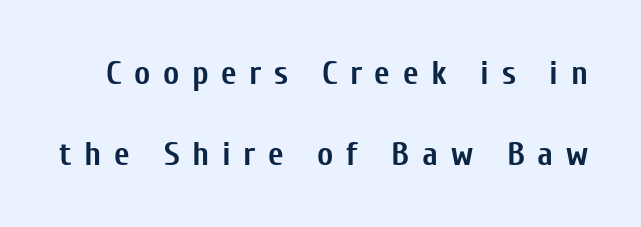
The image shows 34 px semibold, condensed sans-serif type, upright; set loose line spacing (2.37x), unusually wide letter spacing (+0.37 em), not underlined; low stroke contrast and a medium x-height.
